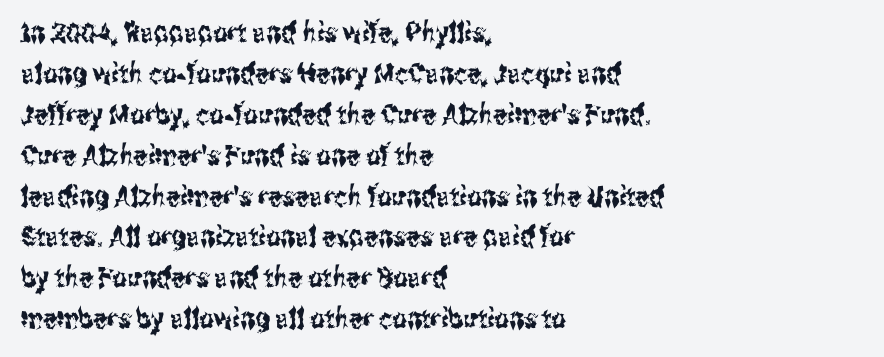
The axis of the letterforms is exactly vertical. Compared with a centered layout, this one pins lines to the left instead. Descenders hang freely into open space. Here the designer chose a conventional face with non-uniform glyph widths.
